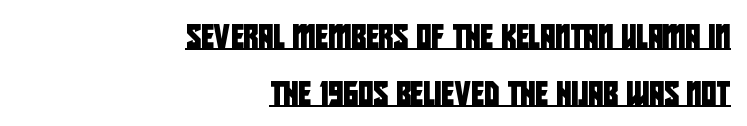
{"underline": "yes", "align": "right", "line_spacing": "loose", "line_spacing_ratio": 2.46, "letter_spacing": "normal", "letter_spacing_em": 0.0, "glyph_px": 23}
